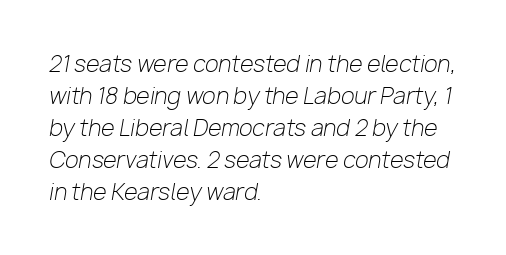
Posture: slanted. Ink coverage per letter is moderate at most. Rule under the text: the space is simply empty. The rendering anchors every line to the left-hand side. Between one letter and the next there's only the usual sliver of space.
